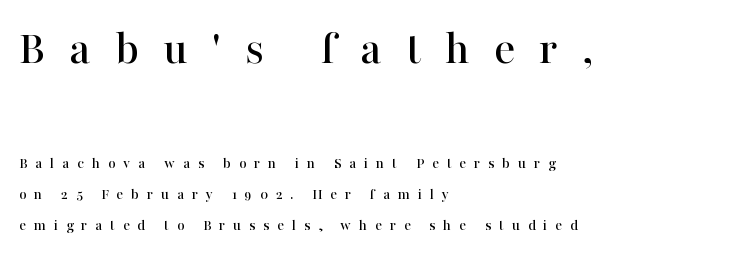
The image shows 49 px serif type, upright; set left-aligned, loose line spacing (1.94x), unusually wide letter spacing (+0.49 em), not underlined; the first (top) block is 3.06x larger; high stroke contrast and a medium x-height.
